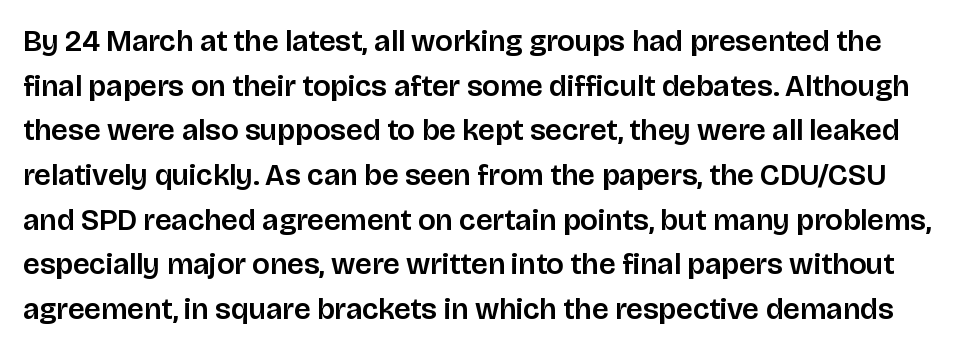
The glyphs in this specimen are sans serif. Leading: standard. The tracking reads as untouched default to a designer's eye. Think of a printed novel: that variable character pitch is what you see here. Only glyphs here, with clear space below each row.
